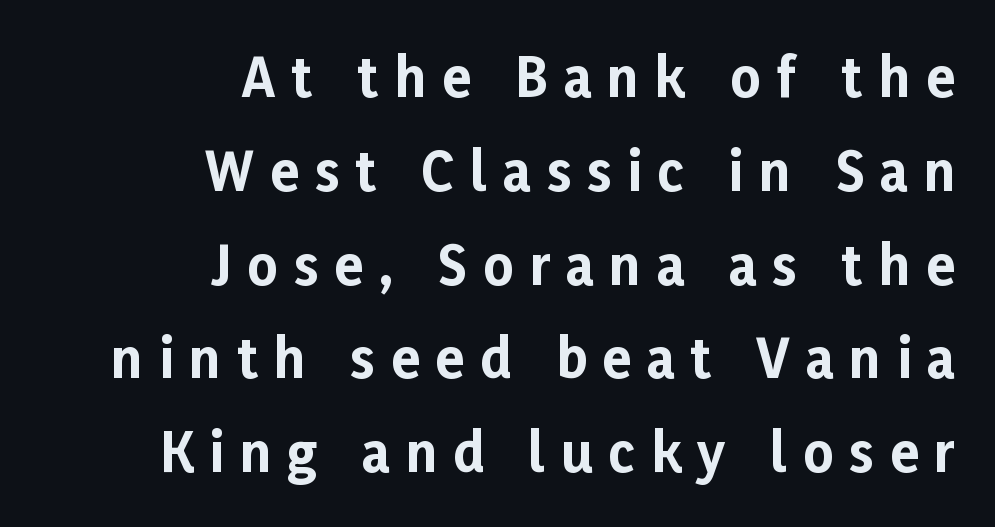
{"serif": "no", "italic": "no", "bold": "yes", "weight": "bold", "width": "normal", "stroke_contrast": "low", "x_height": "medium", "monospaced": "no", "underline": "no", "align": "right", "line_spacing_ratio": 1.77, "letter_spacing": "wide", "letter_spacing_em": 0.3, "glyph_px": 53}
